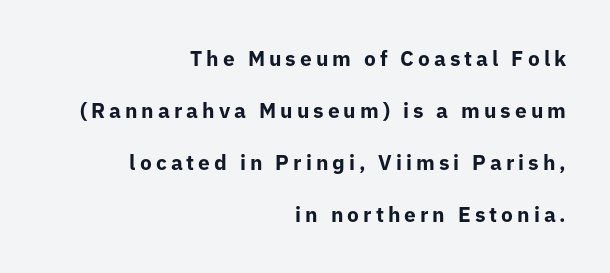
Q: Is the text bold? A: Yes.
Q: Is the text italic (slanted)? A: No, it is upright.
Q: Is the text underlined? A: No.
Q: How is the paragraph aligned? A: Right-aligned.
Q: Is the spacing between lines tight, normal or loose? A: Loose.
